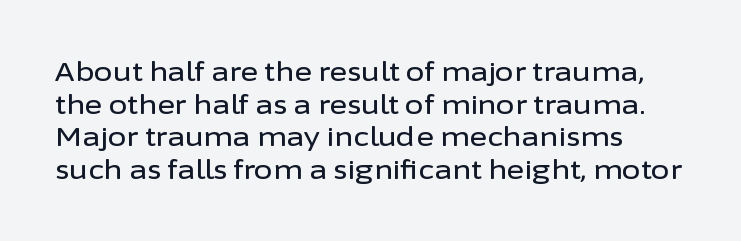
{"italic": "no", "underline": "no", "align": "left", "line_spacing_ratio": 1.21, "letter_spacing": "normal", "letter_spacing_em": 0.0, "glyph_px": 27}
